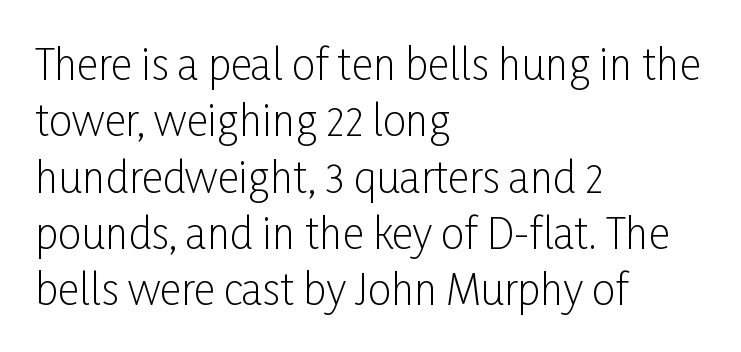
Q: Is the text bold? A: No.
Q: Is the text italic (slanted)? A: No, it is upright.
Q: Is the typeface a serif or a sans-serif typeface? A: Sans-serif.
Q: Is the text underlined? A: No.
Q: How is the paragraph aligned? A: Left-aligned.
Q: Is the spacing between letters normal or unusually wide? A: Normal.
Q: Is the spacing between lines tight, normal or loose? A: Normal.
Q: Width (condensed, normal, or wide)? A: Condensed.
Q: Stroke contrast? A: Low.
Q: x-height? A: Medium.
Q: Monospaced? A: No.
